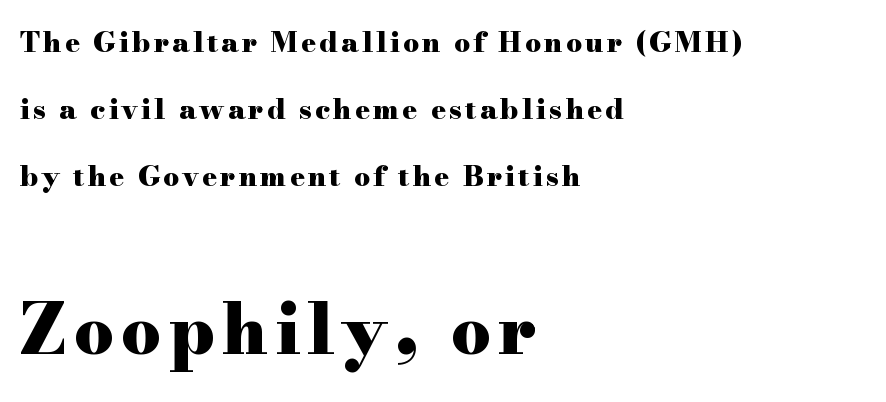
The image shows 69 px heavy, wide serif type, upright; set left-aligned, loose line spacing (2.39x), not underlined; the second (bottom) block is 2.46x larger; high stroke contrast and a small x-height.
